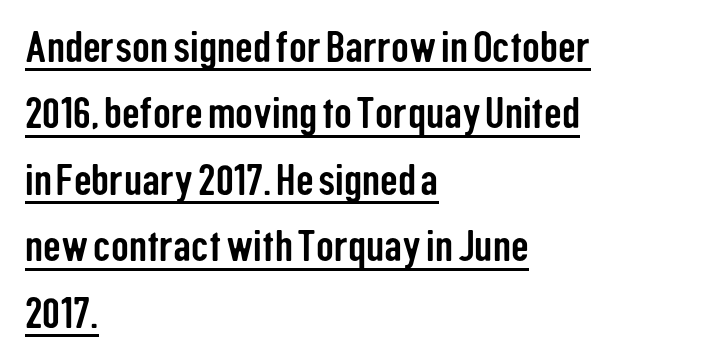
{"serif": "no", "italic": "no", "width": "condensed", "stroke_contrast": "low", "x_height": "medium", "monospaced": "no", "underline": "yes", "align": "left", "line_spacing": "normal", "line_spacing_ratio": 1.51, "letter_spacing": "normal", "letter_spacing_em": 0.0, "glyph_px": 44}
